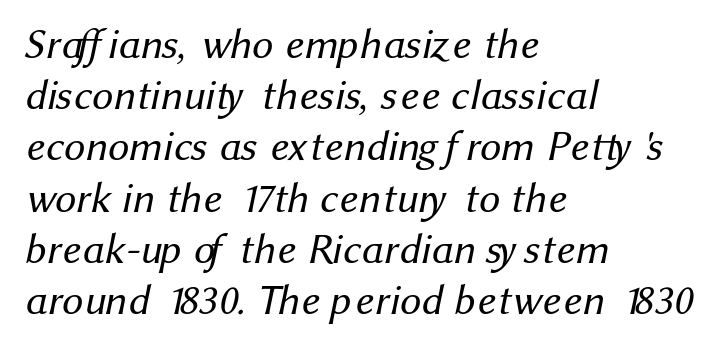
Q: Is the text bold? A: No.
Q: Is the typeface a serif or a sans-serif typeface? A: Sans-serif.
Q: Is the text underlined? A: No.
Q: How is the paragraph aligned? A: Left-aligned.
Q: Is the spacing between letters normal or unusually wide? A: Normal.
Q: Width (condensed, normal, or wide)? A: Normal.
Q: Stroke contrast? A: Medium.
Q: x-height? A: Medium.
Q: Monospaced? A: No.
